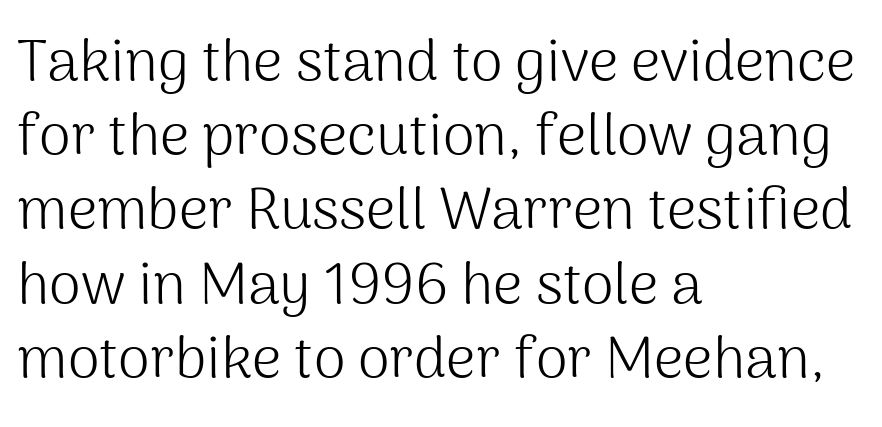
Q: Is the text bold? A: No.
Q: Is the text italic (slanted)? A: No, it is upright.
Q: Is the typeface a serif or a sans-serif typeface? A: Sans-serif.
Q: Is the text underlined? A: No.
Q: How is the paragraph aligned? A: Left-aligned.
Q: Is the spacing between letters normal or unusually wide? A: Normal.
Q: Is the spacing between lines tight, normal or loose? A: Normal.
Q: Width (condensed, normal, or wide)? A: Normal.
Q: Stroke contrast? A: Medium.
Q: x-height? A: Medium.
Q: Monospaced? A: No.
